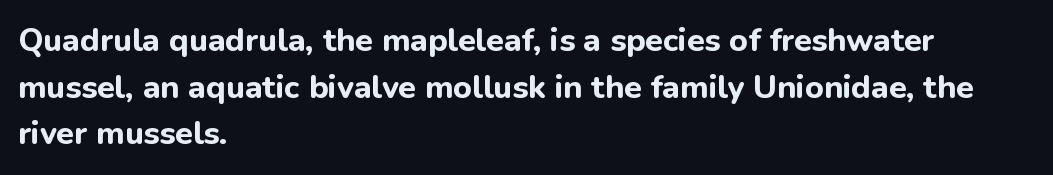
{"serif": "no", "italic": "no", "bold": "yes", "weight": "bold", "width": "normal", "stroke_contrast": "low", "x_height": "medium", "monospaced": "no", "underline": "no", "align": "left", "line_spacing": "normal", "line_spacing_ratio": 1.46, "letter_spacing": "normal", "letter_spacing_em": 0.0, "glyph_px": 32}
